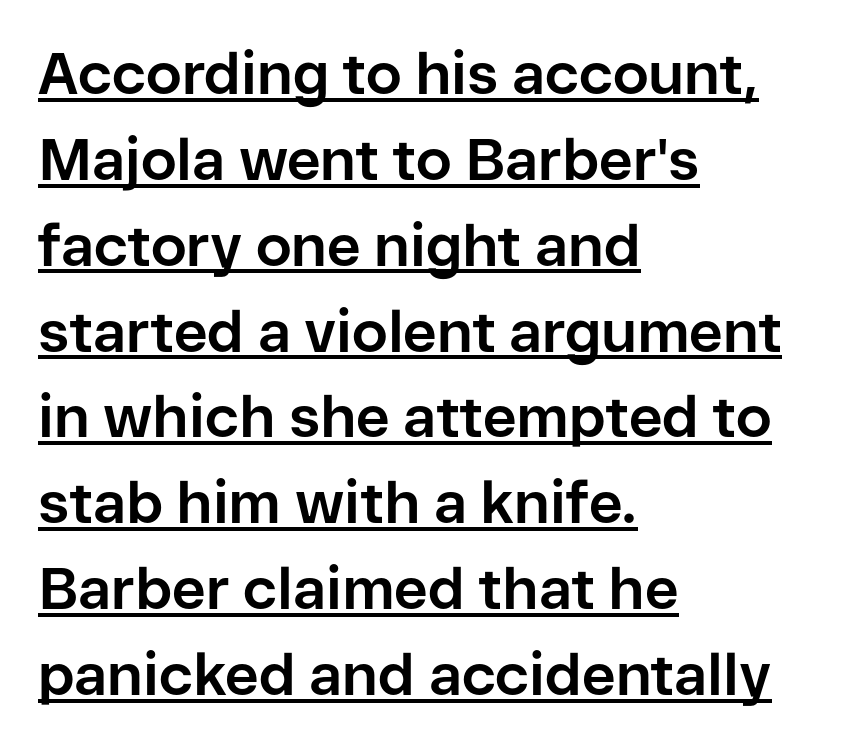
{"serif": "no", "italic": "no", "bold": "yes", "weight": "bold", "width": "normal", "stroke_contrast": "low", "x_height": "medium", "monospaced": "no", "underline": "yes", "align": "left", "line_spacing": "normal", "line_spacing_ratio": 1.48, "letter_spacing": "normal", "letter_spacing_em": 0.0, "glyph_px": 58}
